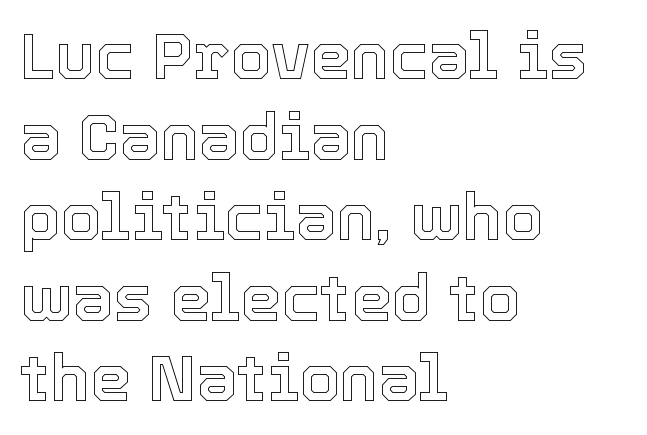
{"italic": "no", "width": "normal", "x_height": "medium", "monospaced": "no", "underline": "no", "align": "left", "line_spacing_ratio": 1.24, "letter_spacing": "normal", "letter_spacing_em": 0.0, "glyph_px": 65}
